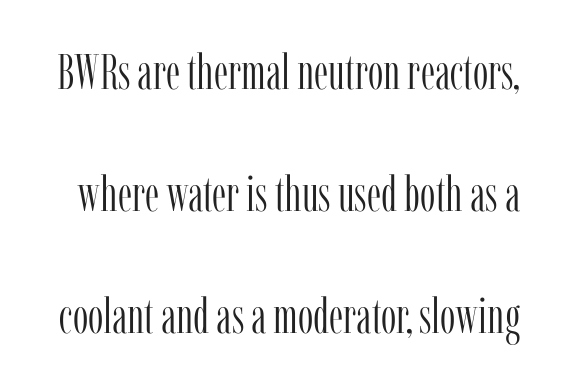
The image shows 49 px light, condensed serif type, upright; set loose line spacing (2.49x), normal letter spacing, not underlined; low stroke contrast and a medium x-height.
